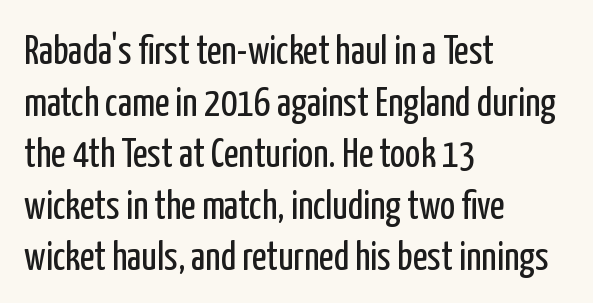
When letters stand straight like this, we call the style roman or upright. The passage shown is typeset with a sans-serif family. The rendering keeps characters at their native spacing. The paragraph has a hard left edge and a soft right edge. Spacing verdict: proportional, widths tailored to each character. A quiet, ordinary-to-light weight characterises the typeface.
